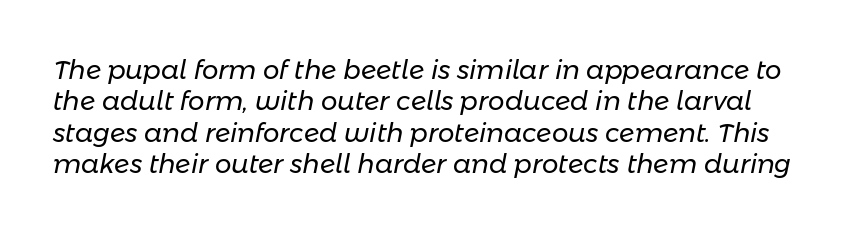
Glance below the letters and you will spot only blank space. This sample uses plain, unmodified letter spacing. Would a proofreader flag this as italicized? Yes. This is not heavy type; no bold has been used.
